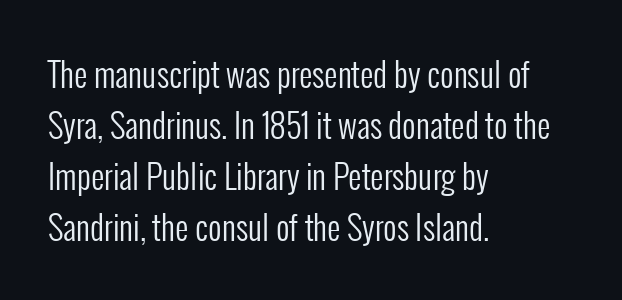
The image shows 33 px regular-weight, condensed sans-serif type, upright; set left-aligned, normal line spacing (1.55x), normal letter spacing, not underlined; low stroke contrast and a medium x-height.
